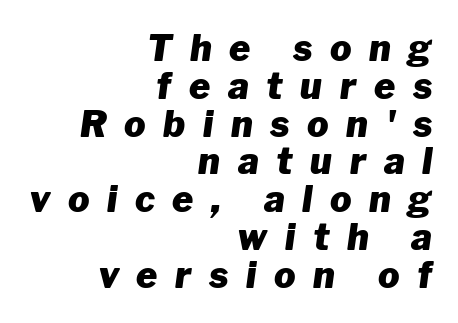
The passage shown is typed in a proportional face where columns would drift. The typesetter chose a ragged-left arrangement here. Compared with typical paragraphs, the rows here are closer together. In terms of posture, this sample is oblique.
